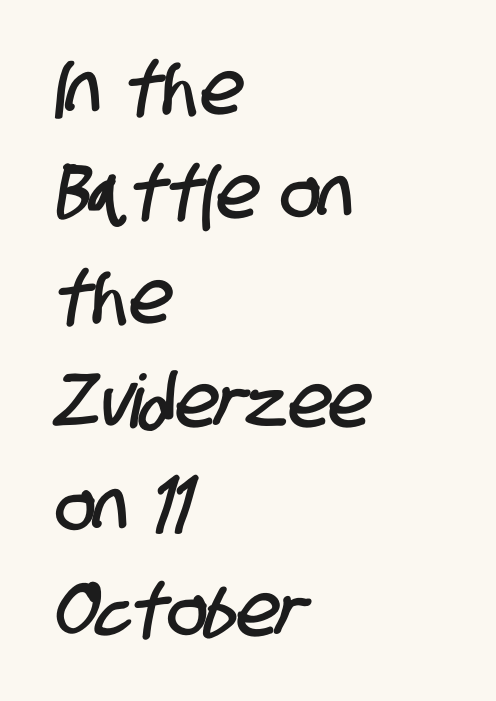
The image shows 74 px condensed sans-serif type; set left-aligned, normal line spacing (1.41x), normal letter spacing, not underlined; low stroke contrast and a large x-height.
